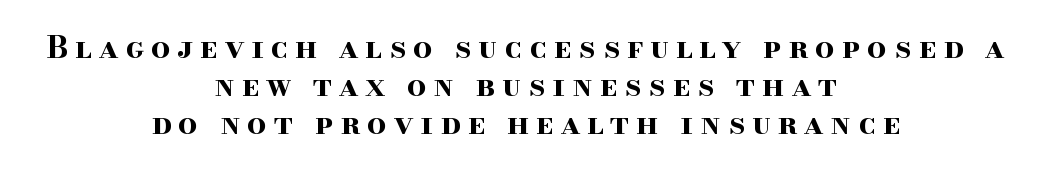
Tracking here is generous; glyphs stand well apart from one another. What kind of face is this? One with serifs. A student would call this center alignment; a typographer would say set centered. It's the straight-up-and-down kind of type. The foot of each line stays bare and open.
